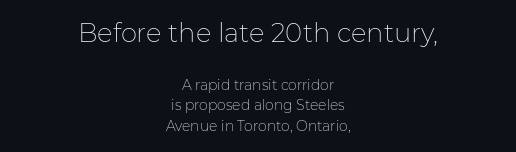
{"italic": "no", "bold": "no", "underline": "no", "align": "center", "line_spacing": "normal", "line_spacing_ratio": 1.49, "letter_spacing": "normal", "letter_spacing_em": 0.0, "larger_block": "first", "size_ratio": 1.86, "glyph_px": 26}
